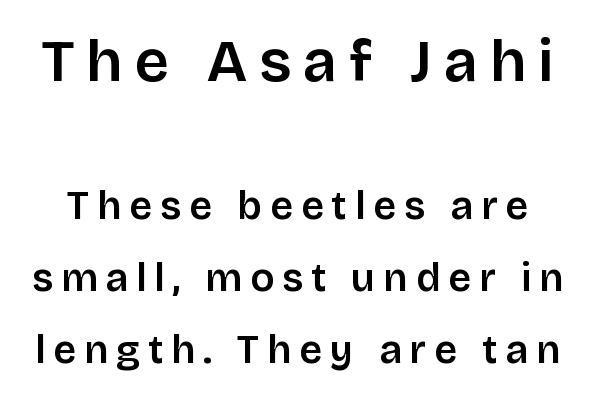
Large over small — that's the arrangement of the two blocks here. Posture: upright roman. The passage shown is typed in a proportional face where columns would drift. This sample uses expanded letter spacing, leaving extra air between glyphs.
